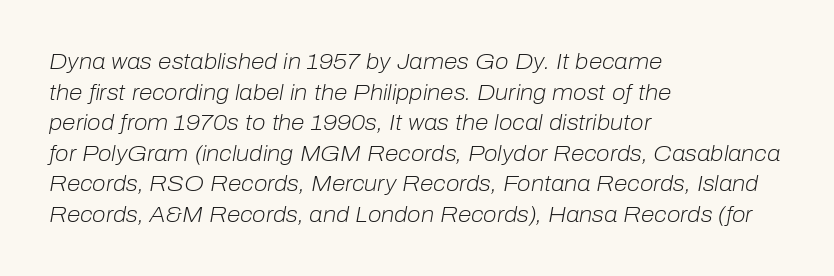
The image shows 22 px text type, italic (leaning right); set left-aligned, normal line spacing (1.39x), normal letter spacing, not underlined.
